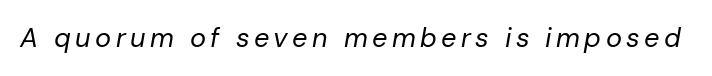
Q: Is the text bold? A: No.
Q: Is the text italic (slanted)? A: Yes, it leans right by about 10 degrees.
Q: Is the text underlined? A: No.
